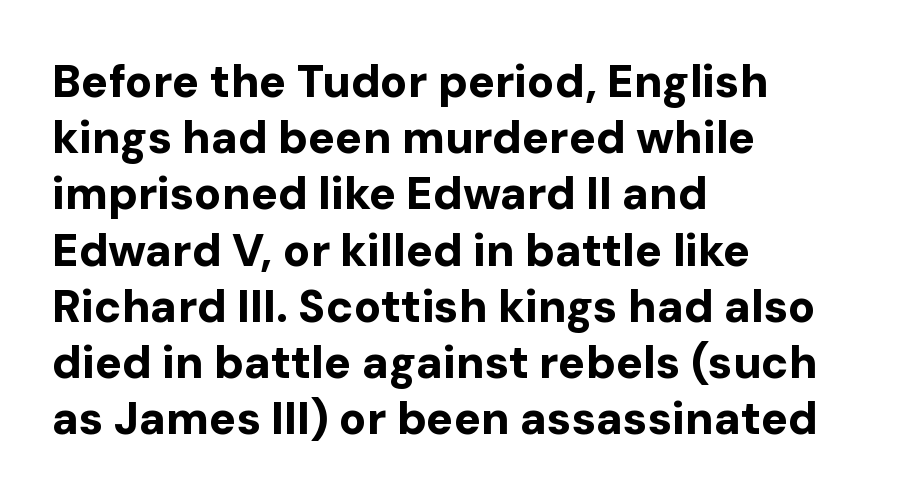
Anything drawn beneath the words? Only blank space. The line texture is even and compact thanks to regular tracking. Proportional: the letters do not fall into vertical columns. Plenty of ink on the page — the face is bold. The type sits square on the baseline with zero lean. Grotesque or geometric, the face here clearly has no serifs.
